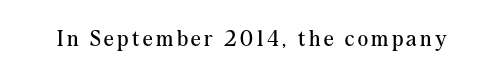
The image shows 22 px text type, upright; set not underlined.
